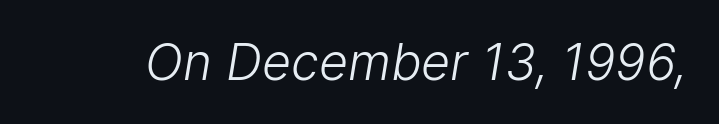
Q: Is the text bold? A: No.
Q: Is the typeface a serif or a sans-serif typeface? A: Sans-serif.
Q: Is the text underlined? A: No.
Q: Is the spacing between letters normal or unusually wide? A: Normal.
Q: Width (condensed, normal, or wide)? A: Normal.
Q: Stroke contrast? A: Low.
Q: x-height? A: Medium.
Q: Monospaced? A: No.
